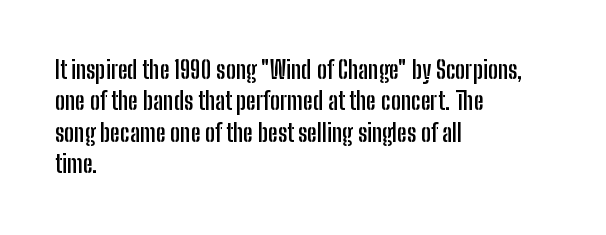
{"italic": "no", "bold": "yes", "underline": "no", "align": "left", "line_spacing": "normal", "line_spacing_ratio": 1.31, "letter_spacing": "normal", "letter_spacing_em": 0.0, "glyph_px": 24}
